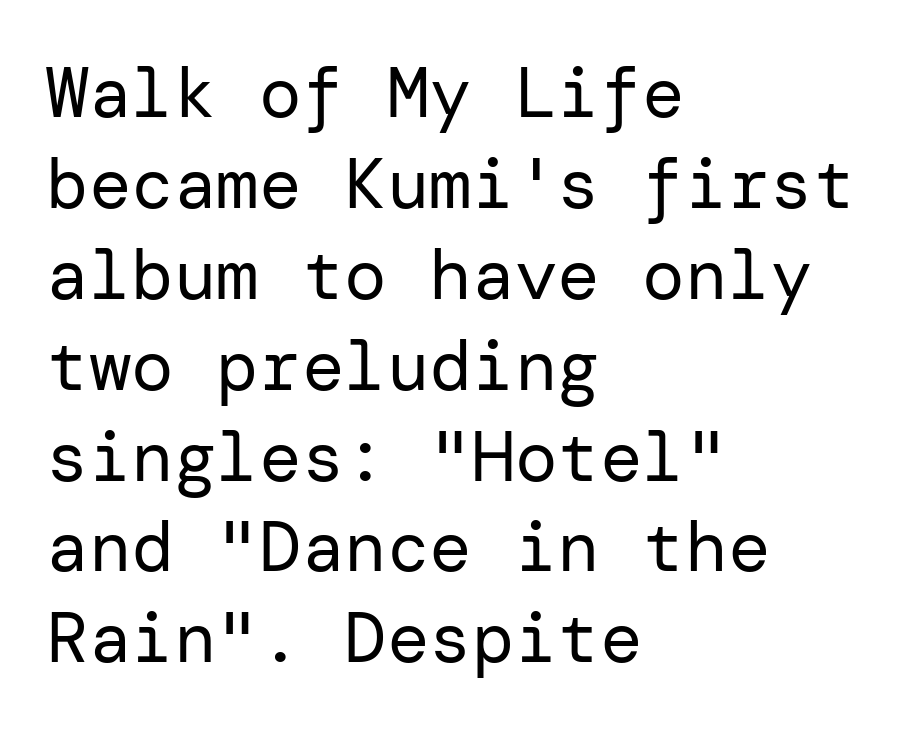
The image shows 71 px regular-weight sans-serif type, upright; set left-aligned, normal line spacing (1.28x), normal letter spacing, not underlined; low stroke contrast and a medium x-height.
